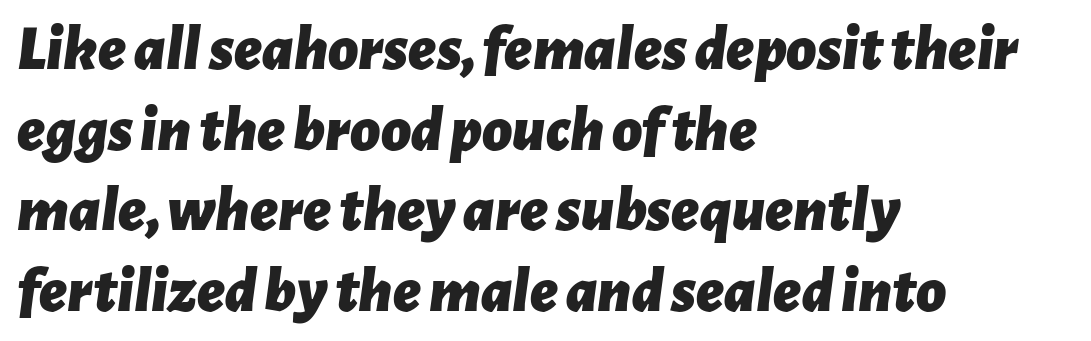
The image shows 65 px bold type, italic (leaning right); set left-aligned, line spacing 1.24x, normal letter spacing, not underlined; low stroke contrast and a medium x-height.
